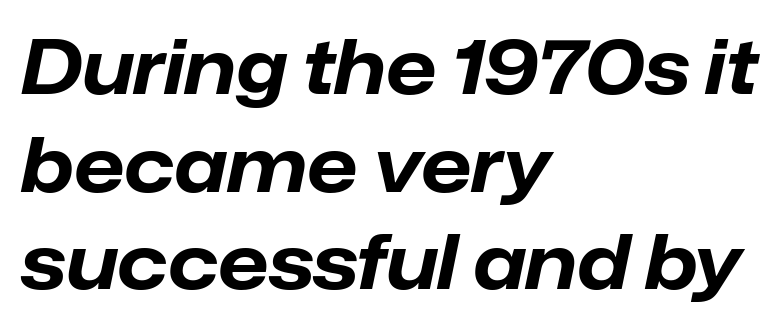
Q: Is the text bold? A: Yes.
Q: Is the text italic (slanted)? A: Yes, it leans right by about 12 degrees.
Q: Is the text underlined? A: No.
Q: How is the paragraph aligned? A: Left-aligned.
Q: Is the spacing between letters normal or unusually wide? A: Normal.
Q: Is the spacing between lines tight, normal or loose? A: Normal.
Q: Width (condensed, normal, or wide)? A: Normal.
Q: Stroke contrast? A: Low.
Q: x-height? A: Medium.
Q: Monospaced? A: No.
